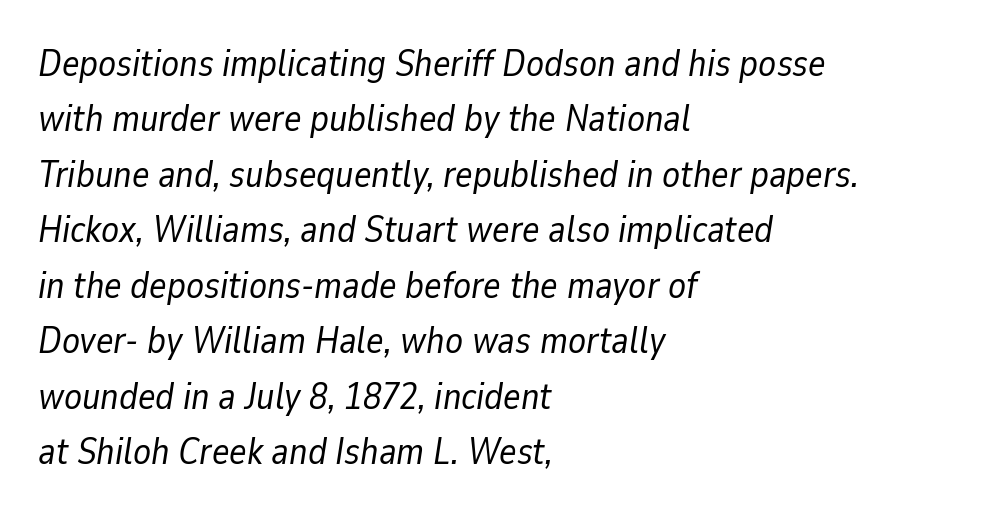
{"italic": "yes", "lean": "right", "slant_degrees": 9, "bold": "no", "weight": "regular", "width": "normal", "stroke_contrast": "low", "x_height": "medium", "monospaced": "no", "underline": "no", "align": "left", "line_spacing": "normal", "line_spacing_ratio": 1.5, "letter_spacing": "normal", "letter_spacing_em": 0.0, "glyph_px": 37}
